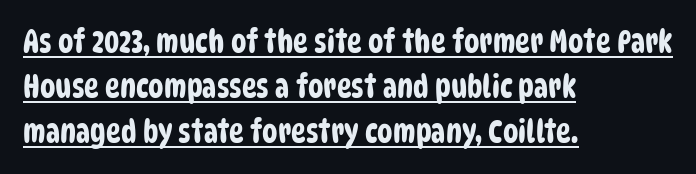
The image shows 31 px condensed sans-serif type; set left-aligned, normal line spacing (1.45x), normal letter spacing, underlined; low stroke contrast and a large x-height.
